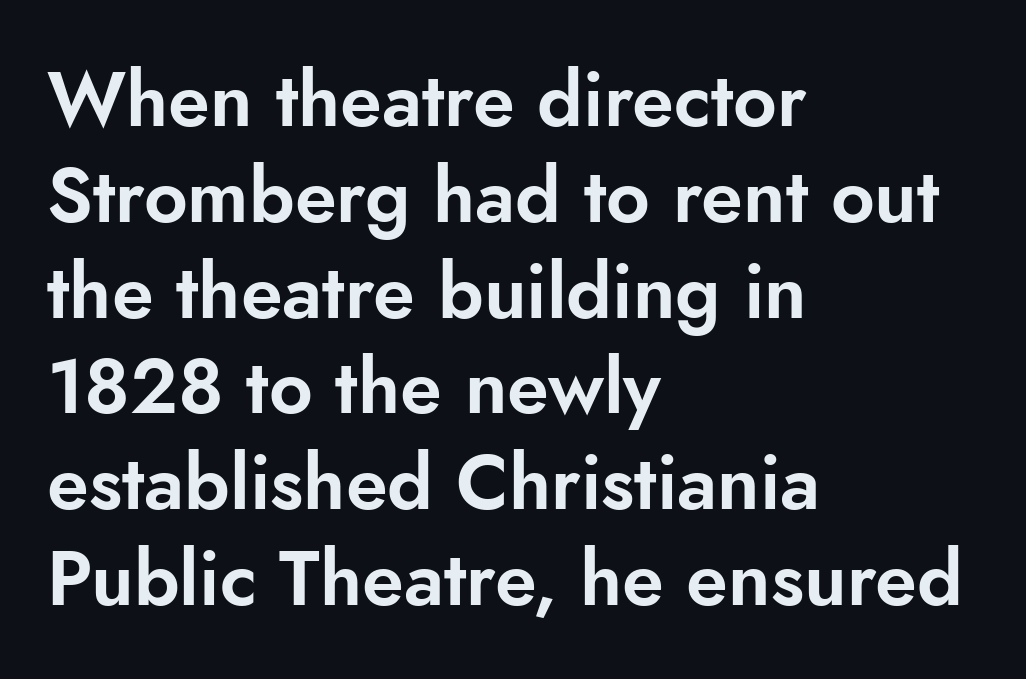
The image shows 76 px sans-serif type, upright; set left-aligned, normal line spacing (1.26x), normal letter spacing, not underlined; low stroke contrast and a small x-height.
